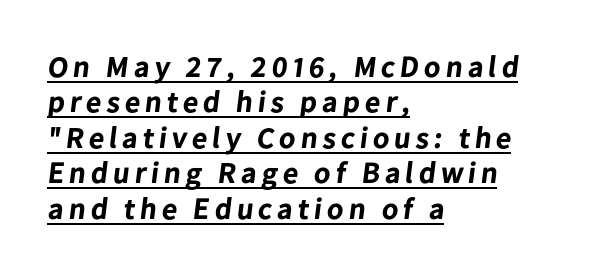
{"serif": "no", "bold": "yes", "weight": "bold", "width": "normal", "stroke_contrast": "low", "x_height": "medium", "monospaced": "no", "underline": "yes", "align": "left", "line_spacing_ratio": 1.18, "glyph_px": 30}
